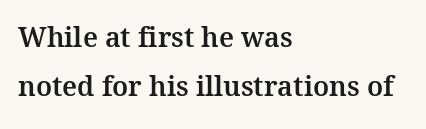
{"italic": "no", "underline": "no", "align": "left", "line_spacing_ratio": 1.81, "letter_spacing": "normal", "letter_spacing_em": 0.0, "glyph_px": 27}
